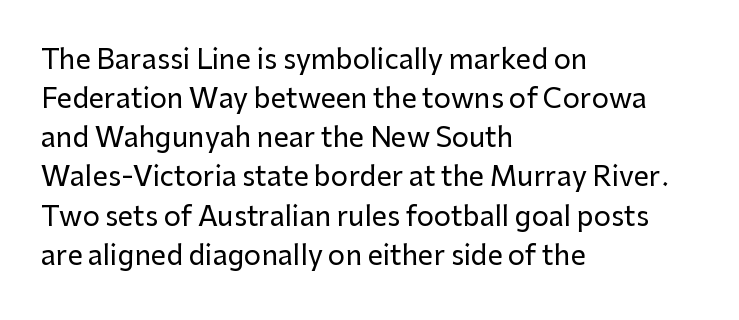
Evenly set lines give the paragraph a standard silhouette. What stands out about the letter spacing? Nothing — it is the standard amount. Glance below the letters and you will spot only blank space. The compositor pushed each line to the left boundary. The axis of the letterforms is exactly vertical.
